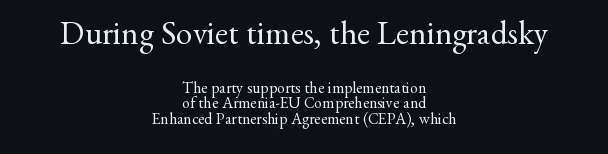
Top chunk: large. Bottom chunk: small. Is this a heavy cut? Hardly; it is regular or lighter. The paragraph has two soft edges and a firm central axis. This sample uses an upright cut, with every glyph sitting square on the baseline.
